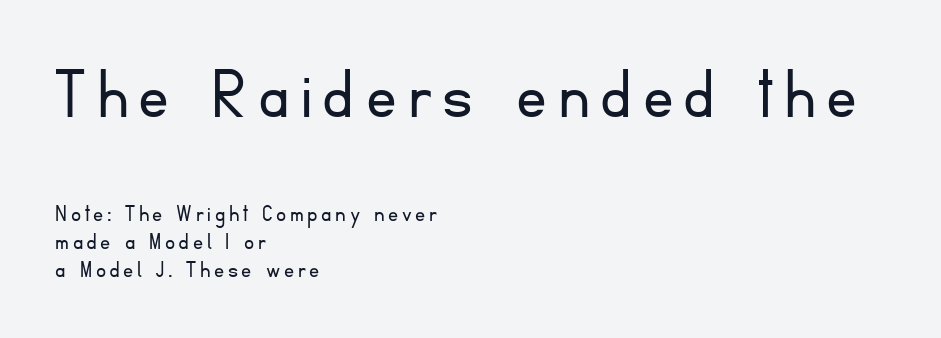
The image shows 76 px light sans-serif type, upright; set left-aligned, tight line spacing (1.11x), not underlined; the first (top) block is 3.04x larger; low stroke contrast and a small x-height.
